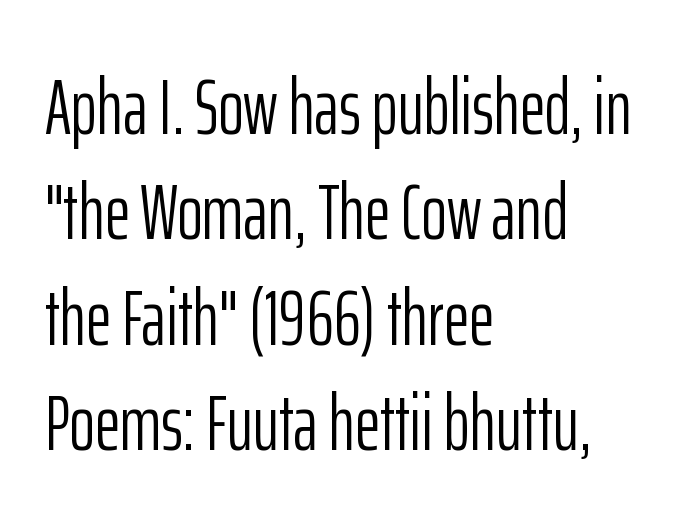
Letters rest on an invisible, unmarked baseline. Note the varied advance widths — an 'i' is clearly narrower than an 'm'. Each word holds together tightly as a unit, with standard inter-letter gaps. Heaviness? Minimal to ordinary, like unemphasized prose.
